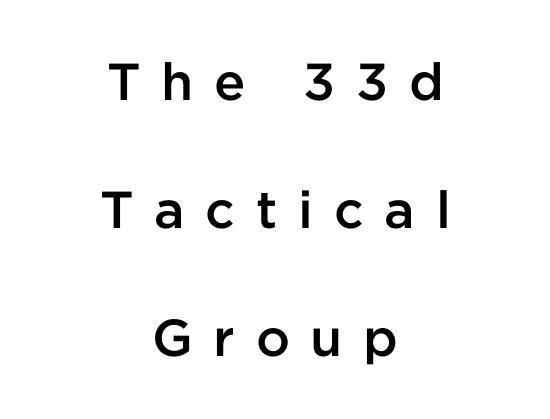
The image shows 52 px semibold sans-serif type, upright; set centered, loose line spacing (2.46x), unusually wide letter spacing (+0.4 em), not underlined; low stroke contrast and a medium x-height.
